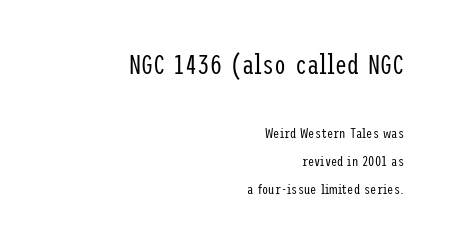
{"italic": "no", "bold": "no", "underline": "no", "align": "right", "line_spacing": "loose", "line_spacing_ratio": 2.01, "letter_spacing": "normal", "letter_spacing_em": 0.0, "larger_block": "first", "size_ratio": 1.93, "glyph_px": 27}
